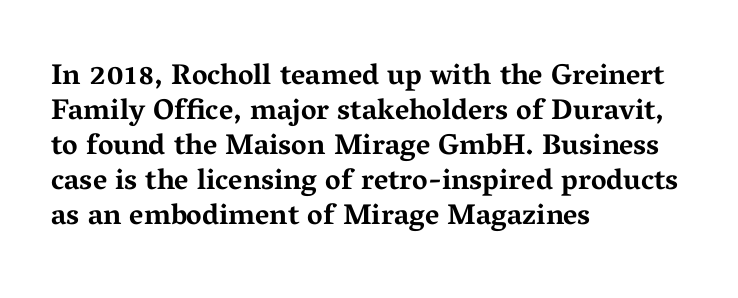
The image shows 29 px bold, wide serif type, upright; set left-aligned, line spacing 1.21x, normal letter spacing, not underlined; medium stroke contrast and a medium x-height.
